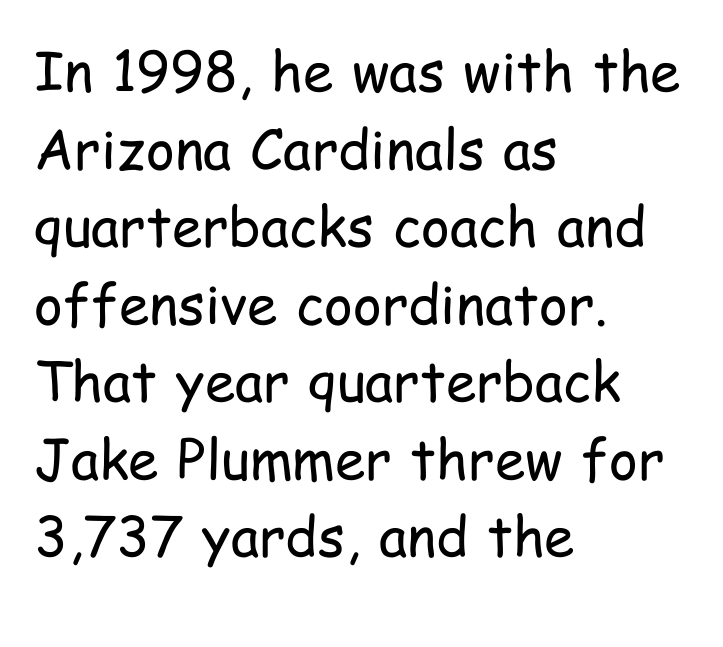
The image shows 55 px regular-weight, condensed sans-serif type, upright; set left-aligned, normal line spacing (1.41x), normal letter spacing, not underlined; low stroke contrast and a medium x-height.
